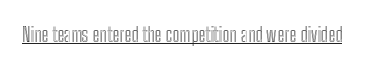
The letters stand upright; this is a roman face. Tracking here is standard; glyphs follow each other at the usual distance. Descenders here cross a horizontal rule under the line.
